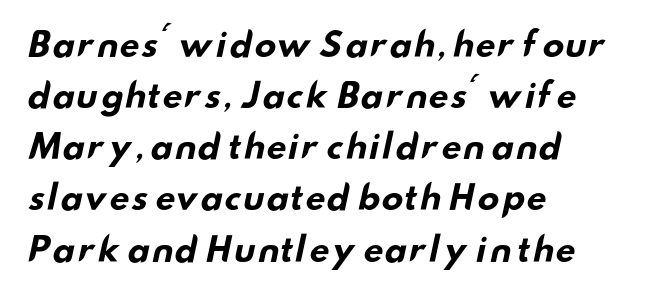
{"serif": "no", "bold": "yes", "weight": "bold", "width": "wide", "stroke_contrast": "low", "x_height": "small", "monospaced": "no", "underline": "no", "align": "left", "line_spacing": "normal", "line_spacing_ratio": 1.55, "letter_spacing": "normal", "letter_spacing_em": 0.0, "glyph_px": 33}
